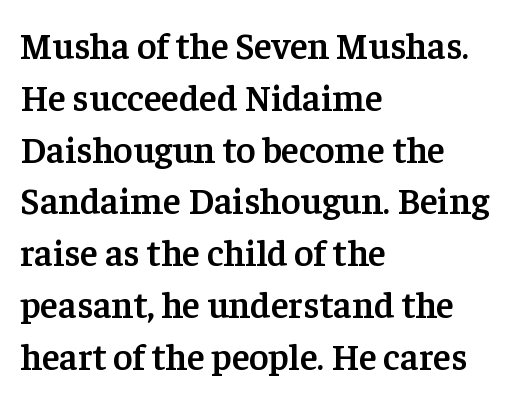
Tracking here is standard; glyphs follow each other at the usual distance. The lettering holds an erect, upright posture throughout. Typographically, this falls in the serif category. Unmarked baselines from the first word to the last.
